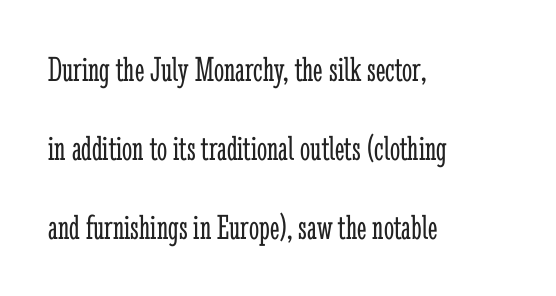
The image shows 36 px light, condensed serif type, upright; set left-aligned, loose line spacing (2.19x), normal letter spacing, not underlined; low stroke contrast and a medium x-height.
